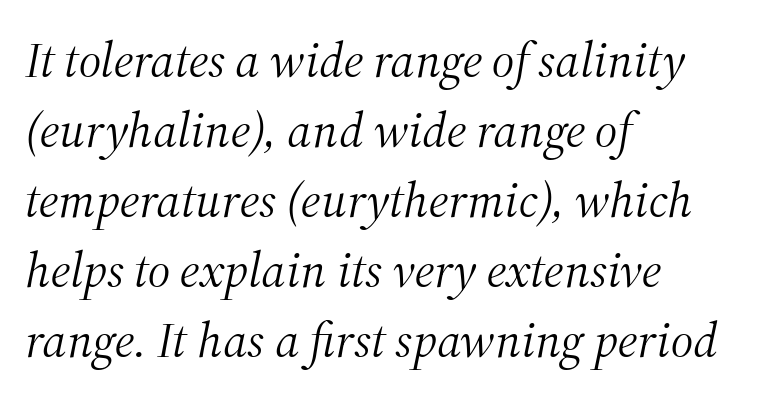
The image shows 50 px light serif type, italic (leaning right); set left-aligned, normal line spacing (1.4x), normal letter spacing, not underlined; medium stroke contrast and a medium x-height.
